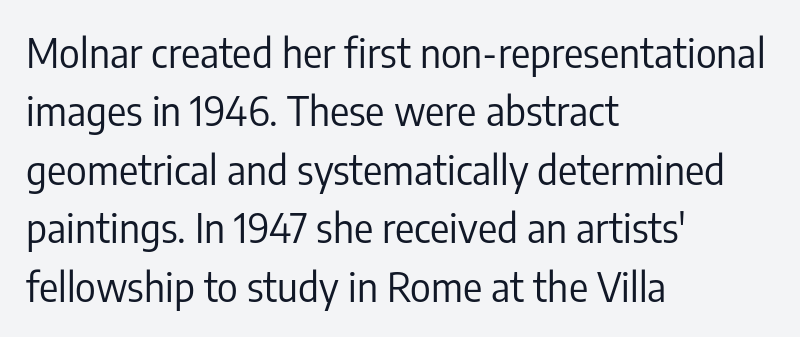
{"serif": "no", "italic": "no", "bold": "no", "weight": "regular", "width": "condensed", "stroke_contrast": "low", "x_height": "medium", "monospaced": "no", "underline": "no", "align": "left", "line_spacing": "normal", "line_spacing_ratio": 1.46, "letter_spacing": "normal", "letter_spacing_em": 0.0, "glyph_px": 40}
